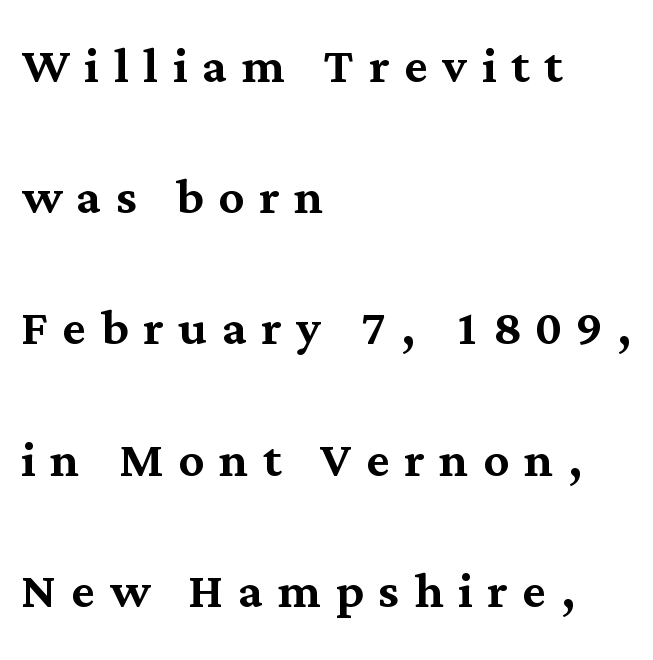
Q: Is the text italic (slanted)? A: No, it is upright.
Q: Is the typeface a serif or a sans-serif typeface? A: Serif.
Q: Is the text underlined? A: No.
Q: How is the paragraph aligned? A: Left-aligned.
Q: Is the spacing between letters normal or unusually wide? A: Unusually wide.
Q: Is the spacing between lines tight, normal or loose? A: Loose.
Q: Width (condensed, normal, or wide)? A: Normal.
Q: Stroke contrast? A: Medium.
Q: x-height? A: Medium.
Q: Monospaced? A: No.
